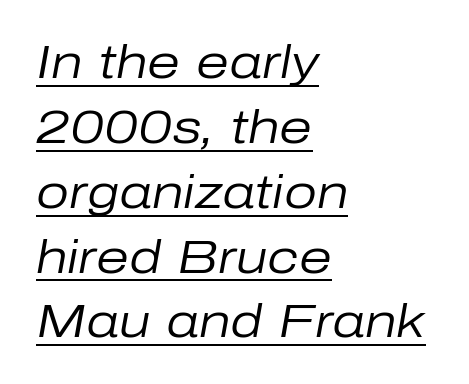
The passage shown is underscored from start to finish. The ragged edge is on the right, which tells us the setting is flush left. Is this a fixed-width face? No — the glyphs have proportional, varying widths. What's the leading like? Ordinary, nothing unusual. Compared with ordinary roman type, these characters are visibly tilted.
